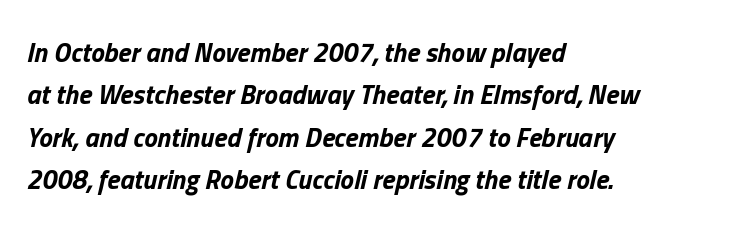
Between one letter and the next there's only the usual sliver of space. Just letters on the line, the space beneath them empty. The rows are spaced the way most documents space them. The passage shown leans; its letterforms are oblique. The setting favours the left margin, as ordinary paragraphs usually do. What weight is shown? A full bold with thick strokes.
